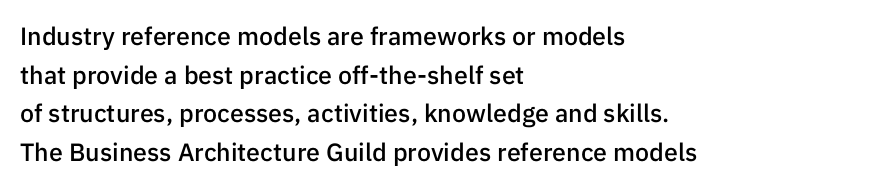
The image shows 25 px text type, upright; set left-aligned, normal line spacing (1.55x), normal letter spacing, not underlined.
